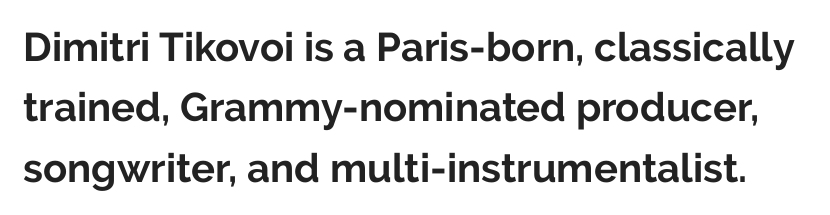
The image shows 40 px bold sans-serif type, upright; set normal line spacing (1.51x), normal letter spacing, not underlined; low stroke contrast and a medium x-height.
